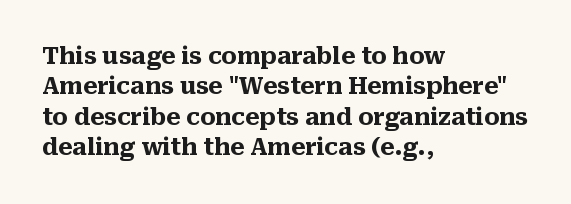
Each word holds together tightly as a unit, with standard inter-letter gaps. Typeset ragged right — the left edge is the straight one. Has an underline been added? It has not. The passage shown stacks its lines at a standard gap. A typesetter would mark this as roman, not italic. The passage shown is emphatically bold.
